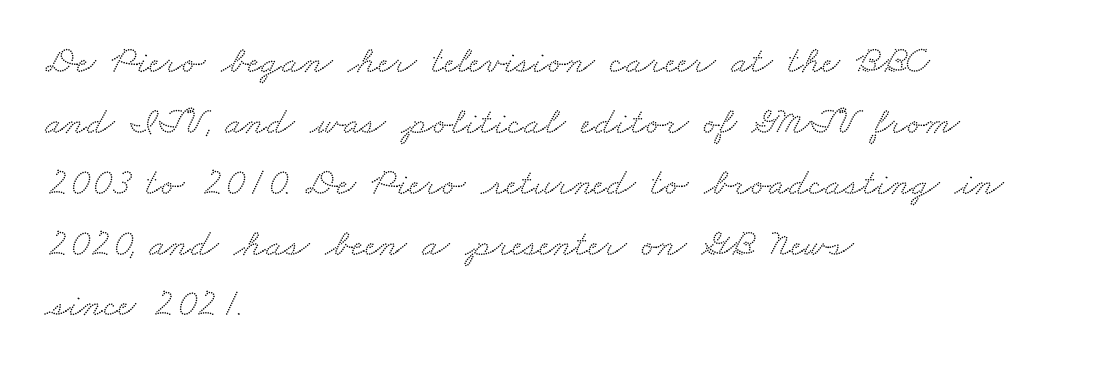
What kind of face is this? One with serifs. The passage shown is typed in a proportional face where columns would drift. Interline gaps are of average width in this sample. One-word summary of the alignment: left. The face used here is rendered with its standard letterfit. The baseline area is clear.
